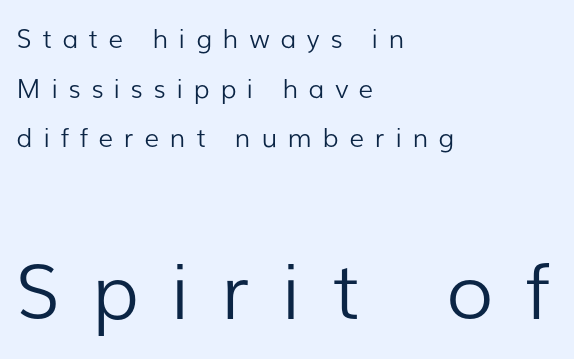
The glyphs in this specimen are sans serif. The second block has been scaled up relative to the first. No letter is thick-stroked: the sample isn't bold. These lines have a slow, spaced-out rhythm from letter to letter. Varying glyph widths throughout — classic text-font behaviour. This sample uses an upright cut, with every glyph sitting square on the baseline.
